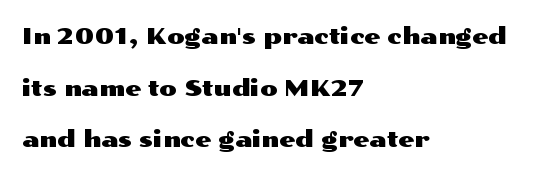
{"italic": "no", "underline": "no", "align": "left", "line_spacing": "loose", "line_spacing_ratio": 2.24, "letter_spacing": "normal", "letter_spacing_em": 0.0, "glyph_px": 23}
